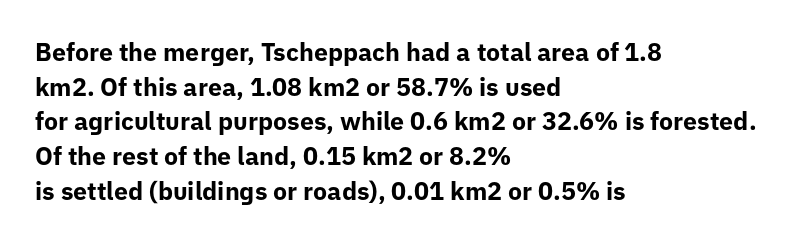
Q: Is the text bold? A: Yes.
Q: Is the text italic (slanted)? A: No, it is upright.
Q: Is the text underlined? A: No.
Q: How is the paragraph aligned? A: Left-aligned.
Q: Is the spacing between letters normal or unusually wide? A: Normal.
Q: Is the spacing between lines tight, normal or loose? A: Normal.
